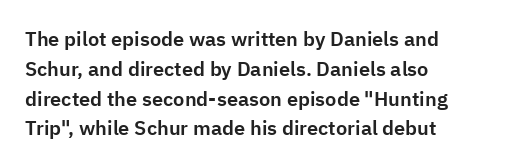
Notice how descenders clear the ascenders below comfortably — that's standard leading. In terms of letterspacing, this is plain default setting. Descender tails drop into unmarked territory. Layout note: lines flush left. The typography opts for an upright posture over an oblique one.
